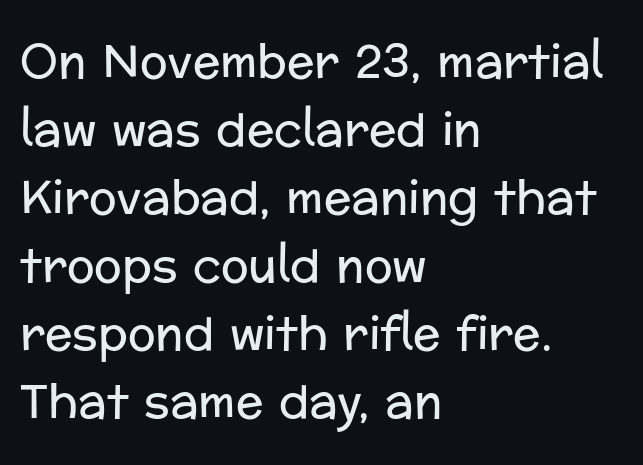
A typesetter would label this face a sans. Italic: no, the glyphs are upright roman. Casual observation: everything's shoved over to the left. A normal amount of white space separates one row of letters from the next. The horizontal fit of the characters is conventional and even. Proportional: the letters do not fall into vertical columns.
